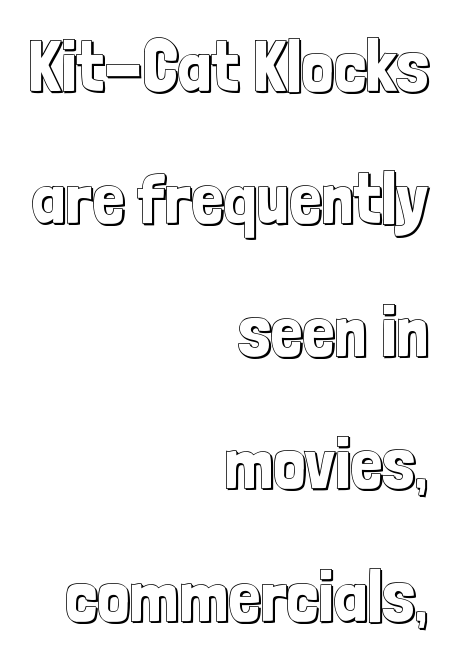
{"italic": "no", "width": "condensed", "x_height": "medium", "monospaced": "no", "underline": "no", "align": "right", "line_spacing_ratio": 1.84, "letter_spacing": "normal", "letter_spacing_em": 0.0, "glyph_px": 72}
